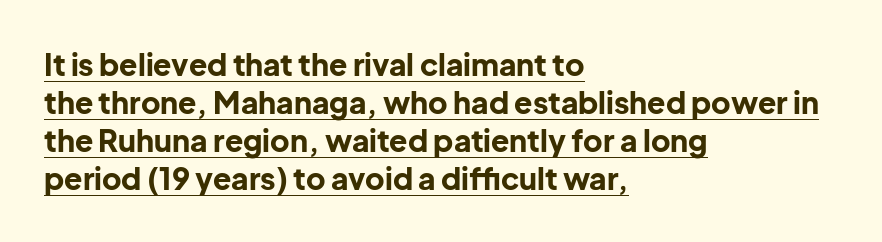
The image shows 30 px bold sans-serif type, upright; set left-aligned, normal line spacing (1.27x), normal letter spacing, underlined; low stroke contrast and a medium x-height.
